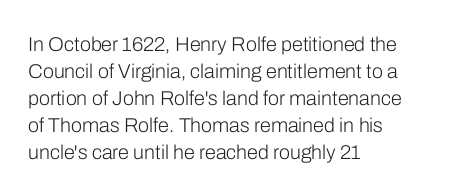
This sample uses an upright cut, with every glyph sitting square on the baseline. Reading down the column, the eye jumps a familiar distance to each next line. The horizontal fit of the characters is conventional and even. This is not heavy type; no bold has been used.
